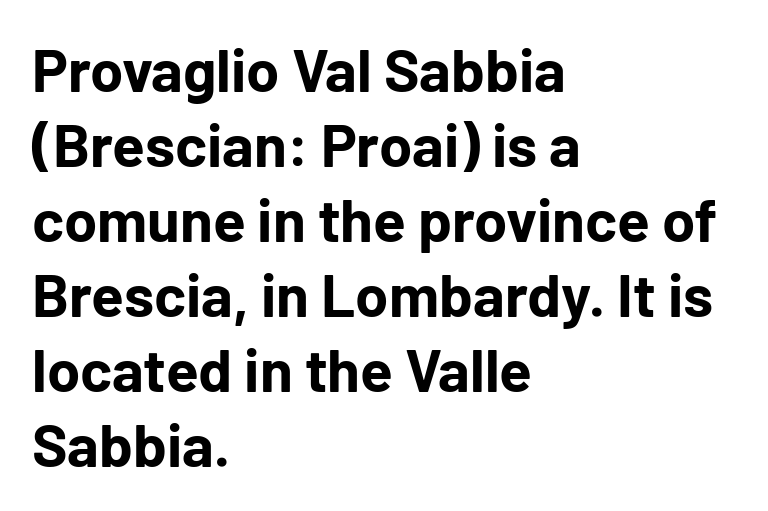
{"serif": "no", "italic": "no", "bold": "yes", "weight": "bold", "width": "normal", "stroke_contrast": "low", "x_height": "medium", "monospaced": "no", "underline": "no", "align": "left", "line_spacing": "normal", "line_spacing_ratio": 1.25, "letter_spacing": "normal", "letter_spacing_em": 0.0, "glyph_px": 60}
